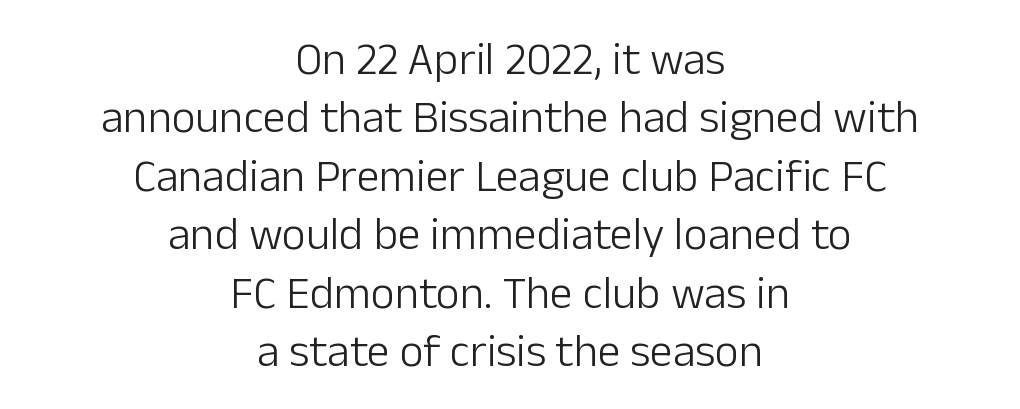
The image shows 46 px light sans-serif type, upright; set centered, normal line spacing (1.27x), normal letter spacing, not underlined; low stroke contrast and a medium x-height.
